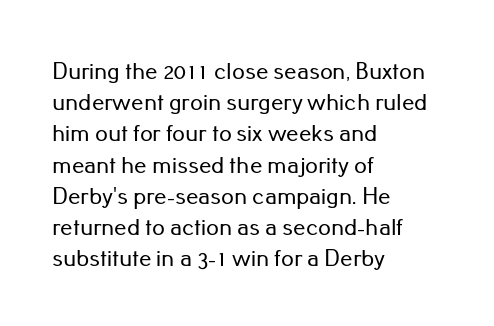
Q: Is the text italic (slanted)? A: No, it is upright.
Q: Is the text underlined? A: No.
Q: How is the paragraph aligned? A: Left-aligned.
Q: Is the spacing between letters normal or unusually wide? A: Normal.
Q: Is the spacing between lines tight, normal or loose? A: Normal.
